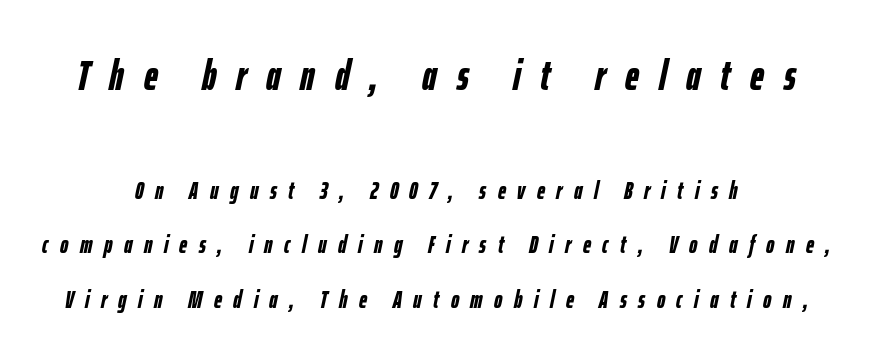
Q: Is the text bold? A: Yes.
Q: Is the text italic (slanted)? A: Yes, it leans right by about 12 degrees.
Q: Is the text underlined? A: No.
Q: How is the paragraph aligned? A: Centered.
Q: Is the spacing between letters normal or unusually wide? A: Unusually wide.
Q: Is the spacing between lines tight, normal or loose? A: Loose.
Q: Which block of text is set in a larger size, the first (top) or the second (bottom)? A: The first (top) one.
Q: Width (condensed, normal, or wide)? A: Condensed.
Q: Stroke contrast? A: Low.
Q: x-height? A: Medium.
Q: Monospaced? A: No.
